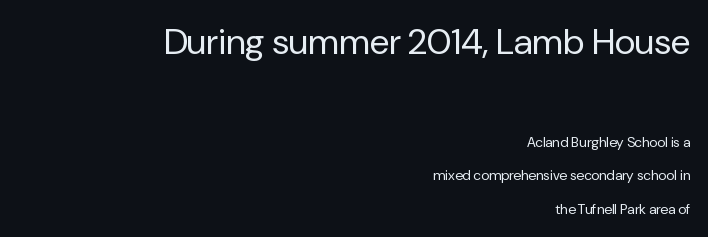
{"serif": "no", "italic": "no", "bold": "no", "weight": "regular", "width": "normal", "stroke_contrast": "low", "x_height": "medium", "monospaced": "no", "underline": "no", "align": "right", "line_spacing": "loose", "line_spacing_ratio": 2.39, "letter_spacing": "normal", "letter_spacing_em": 0.0, "larger_block": "first", "size_ratio": 2.57, "glyph_px": 36}
